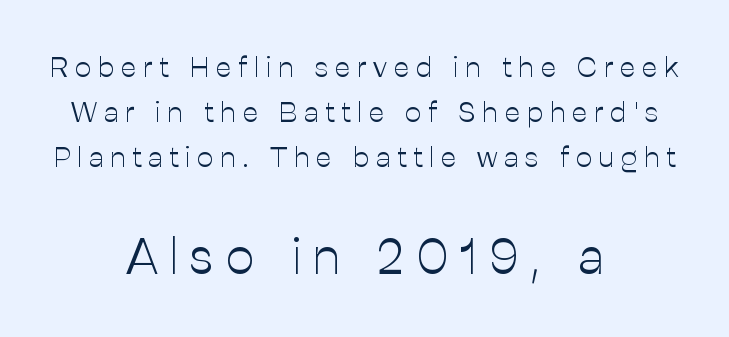
{"serif": "no", "italic": "no", "bold": "no", "weight": "light", "width": "normal", "stroke_contrast": "low", "x_height": "medium", "monospaced": "no", "underline": "no", "align": "center", "line_spacing": "normal", "line_spacing_ratio": 1.55, "letter_spacing": "wide", "letter_spacing_em": 0.23, "larger_block": "second", "size_ratio": 1.76, "glyph_px": 51}
